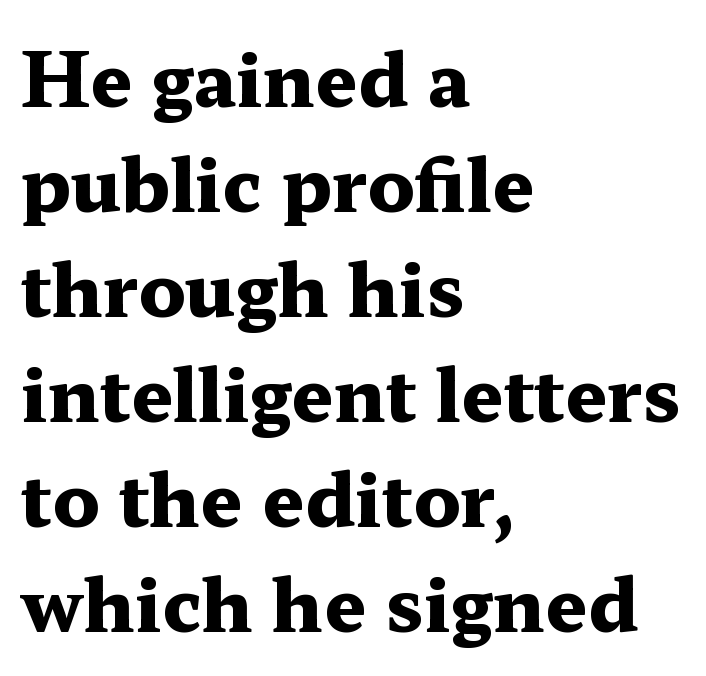
Rule under the text: the space is simply empty. Check where the strokes stop: tiny serifs finish them off. Character widths vary here, with narrow letters taking less room than wide ones. Designer's note — italics off, roman on. A dark, heavy texture on the line: the type is bold.
